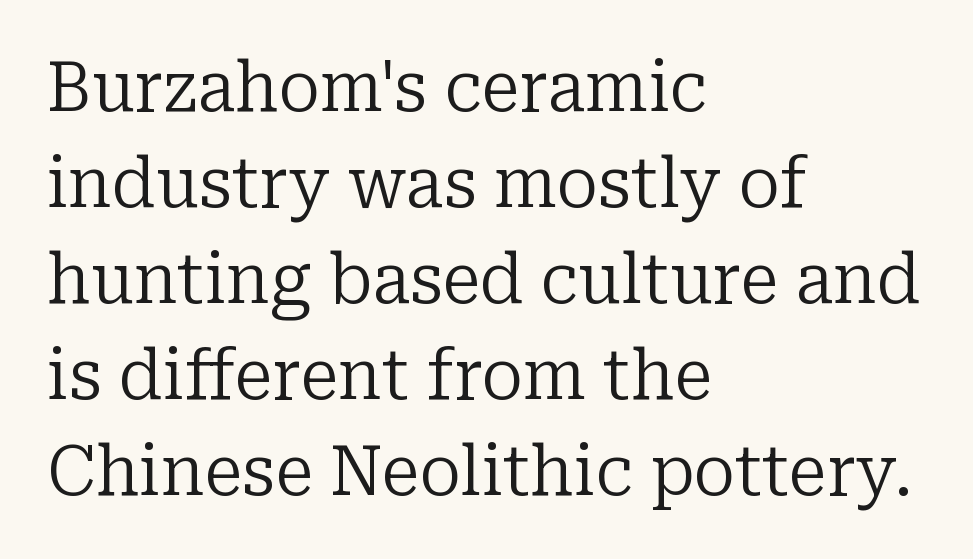
Compared with typical body copy, the letter spacing here is the same. This is serif lettering, the kind often seen in printed books. The typography opts for an upright posture over an oblique one. This rendering features lettering with no underline. The passage shown is typed in a proportional face where columns would drift.
